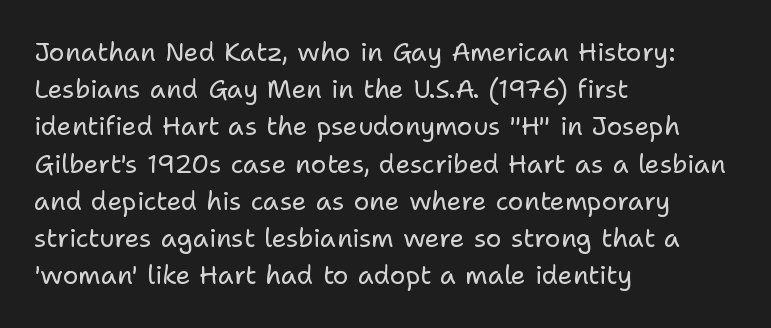
{"italic": "no", "bold": "no", "underline": "no", "align": "left", "line_spacing": "normal", "line_spacing_ratio": 1.43, "letter_spacing": "normal", "letter_spacing_em": 0.0, "glyph_px": 26}
